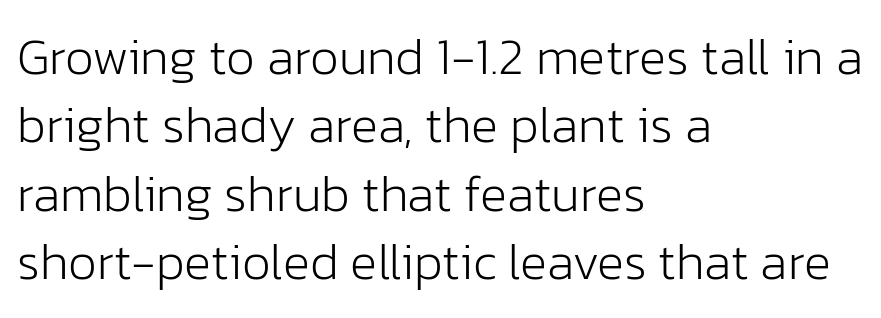
{"serif": "no", "italic": "no", "bold": "no", "weight": "light", "width": "normal", "stroke_contrast": "low", "x_height": "medium", "monospaced": "no", "underline": "no", "align": "left", "line_spacing": "normal", "line_spacing_ratio": 1.34, "letter_spacing": "normal", "letter_spacing_em": 0.0, "glyph_px": 51}
